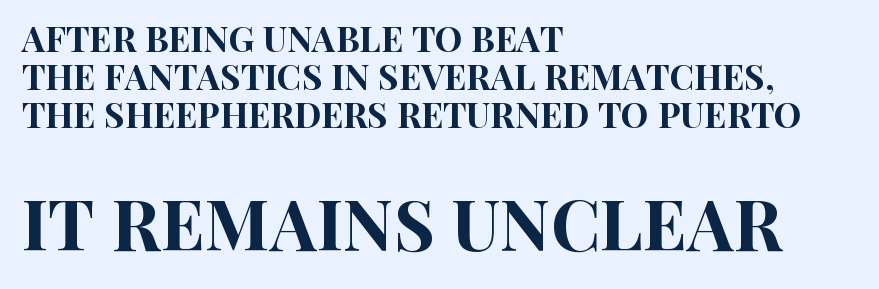
Top chunk: small. Bottom chunk: large. You could not count columns in this text — the font is proportionally spaced. Layout note: lines flush left. Letter spacing: default.
